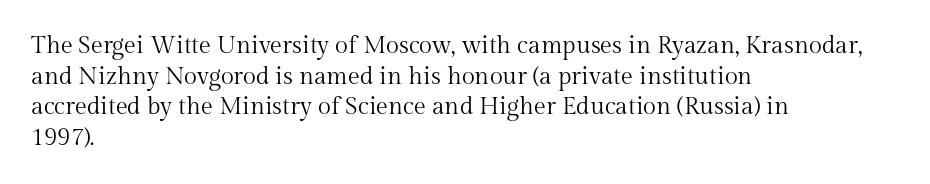
The image shows 24 px text type, upright; set left-aligned, normal line spacing (1.28x), normal letter spacing, not underlined.
